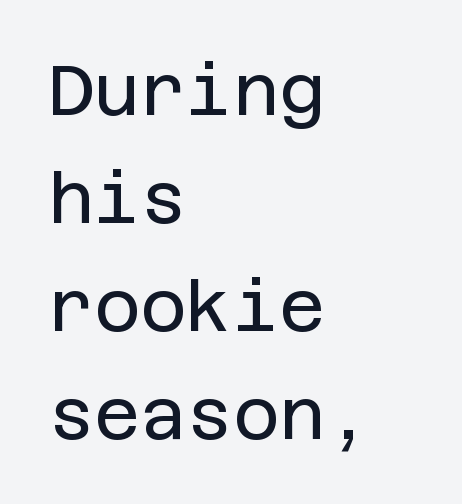
No word sits above an underline. Left-aligned paragraph, ragged on the right. Short note: letters normally spaced. The passage shown stacks its lines at a standard gap.
